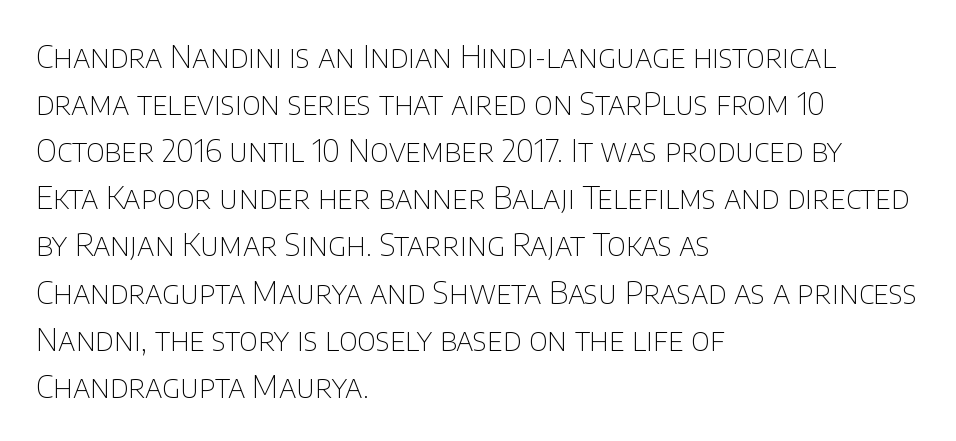
Each new line begins a customary step beneath the previous one. These lines are rendered in a variable-pitch font. A light-to-regular cut is what we see here. Does the type have serifs? No, each stem ends abruptly. Short and long lines alike share a common starting point at left. Any mark beneath the type? The region is blank.
